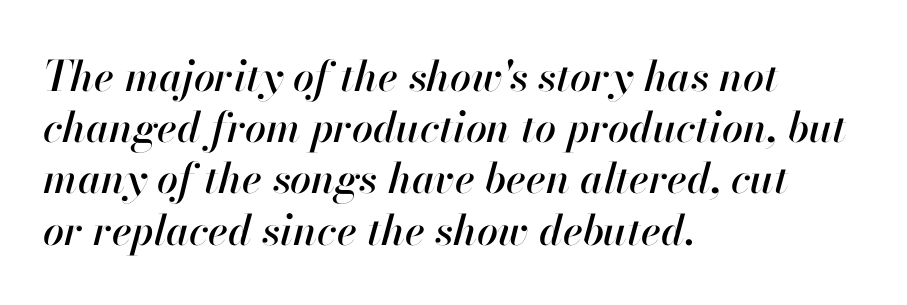
The image shows 42 px text type, italic (leaning right); set left-aligned, line spacing 1.22x, normal letter spacing, not underlined; high stroke contrast and a small x-height.
